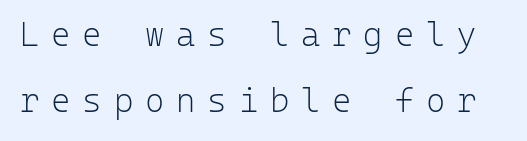
{"serif": "no", "italic": "no", "bold": "no", "weight": "light", "width": "normal", "stroke_contrast": "low", "x_height": "medium", "monospaced": "yes", "underline": "no", "line_spacing": "loose", "line_spacing_ratio": 2.01, "letter_spacing": "wide", "letter_spacing_em": 0.36, "glyph_px": 33}
